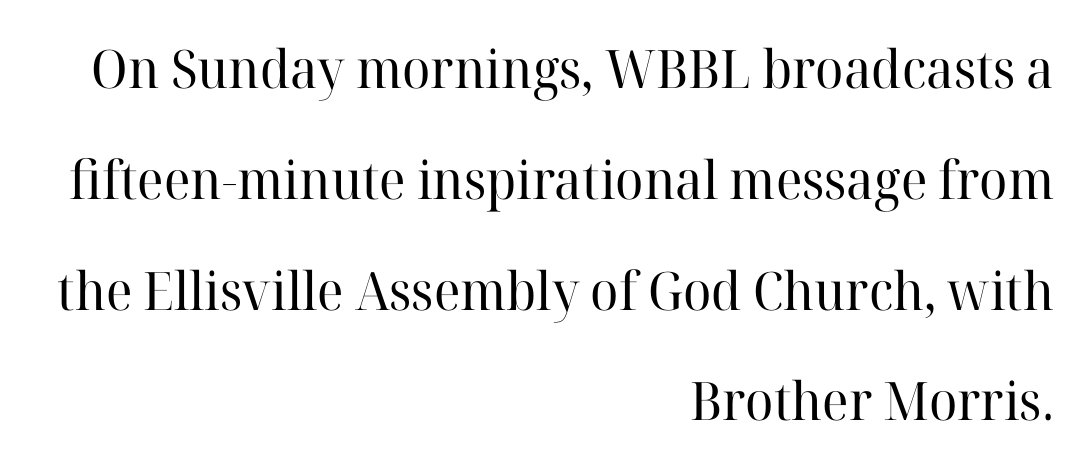
The image shows 53 px regular-weight serif type, upright; set right-aligned, loose line spacing (2.09x), normal letter spacing, not underlined; high stroke contrast and a medium x-height.
